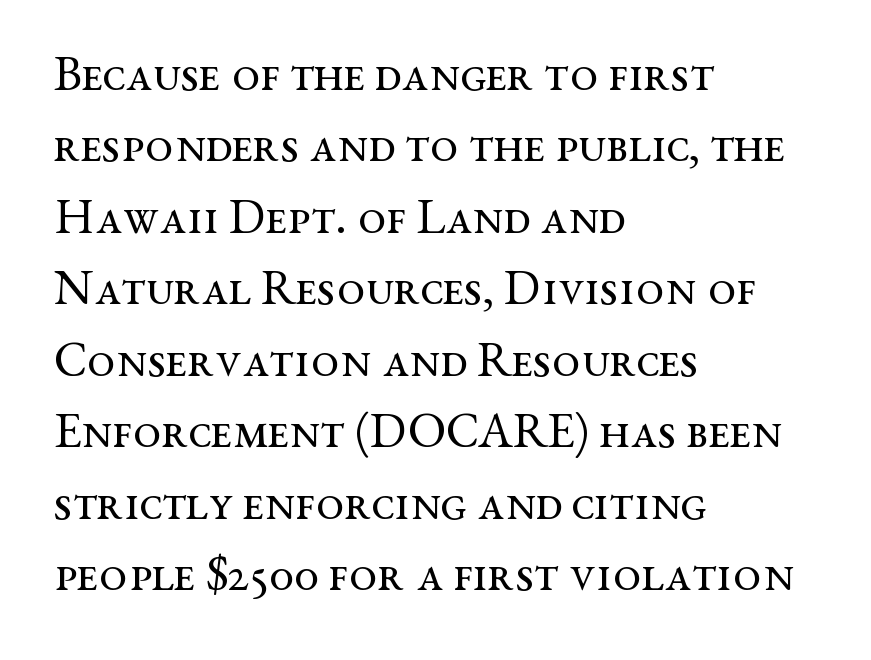
{"serif": "yes", "italic": "no", "bold": "no", "weight": "regular", "width": "wide", "stroke_contrast": "medium", "x_height": "medium", "monospaced": "no", "underline": "no", "align": "left", "line_spacing": "normal", "line_spacing_ratio": 1.43, "letter_spacing": "normal", "letter_spacing_em": 0.0, "glyph_px": 50}
